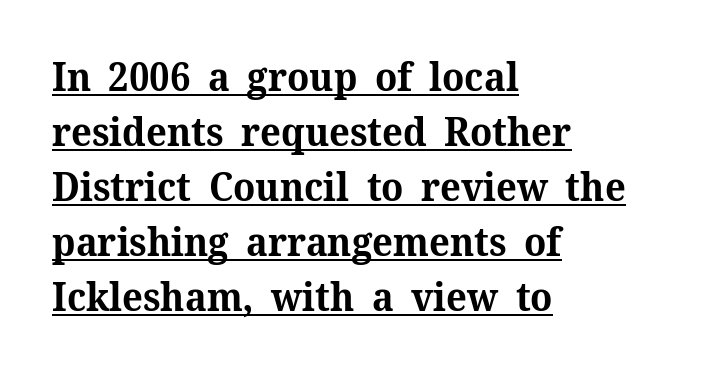
The leading is moderate, giving the passage an even texture. Short note: letters normally spaced. These lines carry a lot of weight — the face is fully bold. The typesetter chose a ragged-right arrangement here. Compared with undecorated copy, this sample adds a rule below the words.
